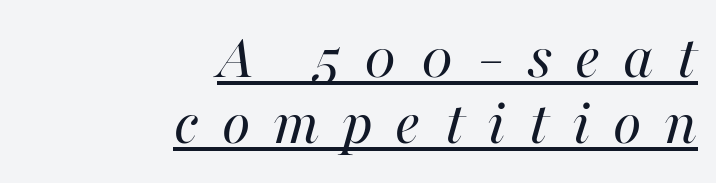
{"italic": "yes", "lean": "right", "slant_degrees": 16, "bold": "no", "weight": "regular", "width": "normal", "stroke_contrast": "high", "x_height": "medium", "monospaced": "no", "underline": "yes", "align": "right", "line_spacing": "tight", "line_spacing_ratio": 1.01, "letter_spacing": "wide", "letter_spacing_em": 0.35, "glyph_px": 65}
